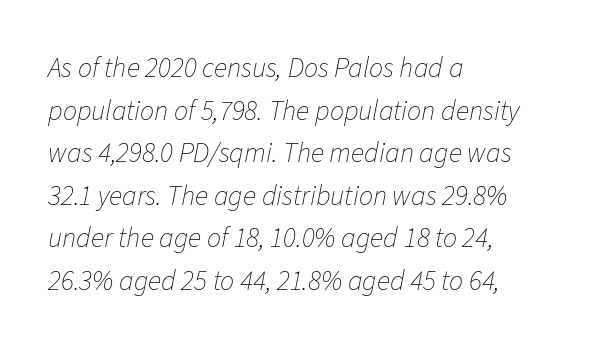
{"italic": "yes", "lean": "right", "slant_degrees": 11, "bold": "no", "weight": "thin", "width": "normal", "stroke_contrast": "low", "x_height": "medium", "monospaced": "no", "underline": "no", "align": "left", "line_spacing": "normal", "line_spacing_ratio": 1.52, "letter_spacing": "normal", "letter_spacing_em": 0.0, "glyph_px": 28}
